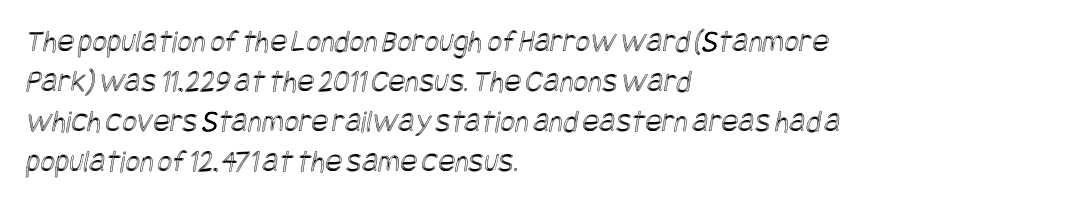
Compared with typical paragraphs, the rows here are spaced about the same. Tracking value appears to be zero — textbook default spacing. The words here are not underlined. Every row of glyphs begins at an identical x-position on the left.
